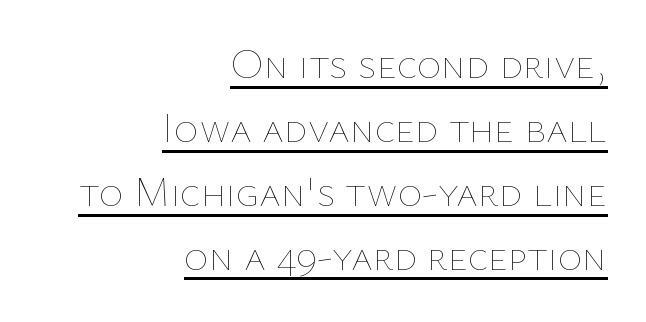
{"italic": "no", "bold": "no", "weight": "thin", "width": "normal", "stroke_contrast": "low", "x_height": "medium", "monospaced": "no", "underline": "yes", "align": "right", "line_spacing": "normal", "line_spacing_ratio": 1.52, "letter_spacing": "normal", "letter_spacing_em": 0.0, "glyph_px": 42}
